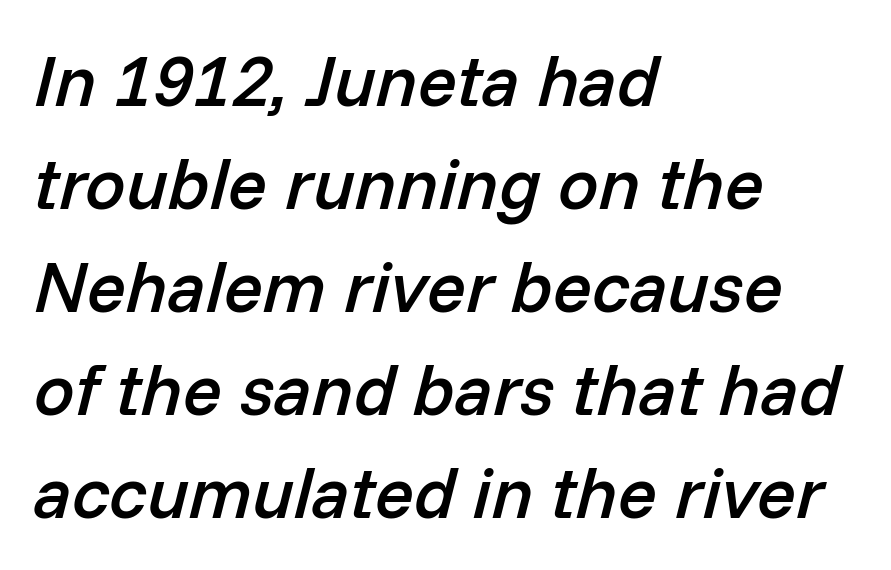
Q: Is the text bold? A: Semi-bold.
Q: Is the text italic (slanted)? A: Yes, it leans right by about 14 degrees.
Q: Is the text underlined? A: No.
Q: How is the paragraph aligned? A: Left-aligned.
Q: Is the spacing between letters normal or unusually wide? A: Normal.
Q: Is the spacing between lines tight, normal or loose? A: Normal.
Q: Width (condensed, normal, or wide)? A: Normal.
Q: Stroke contrast? A: Low.
Q: x-height? A: Medium.
Q: Monospaced? A: No.
